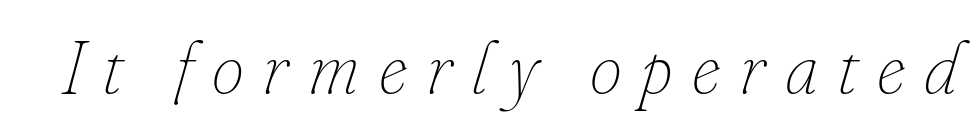
Q: Is the text bold? A: No.
Q: Is the text italic (slanted)? A: Yes, it leans right by about 16 degrees.
Q: Is the text underlined? A: No.
Q: Is the spacing between letters normal or unusually wide? A: Unusually wide.
Q: Width (condensed, normal, or wide)? A: Normal.
Q: Stroke contrast? A: Low.
Q: x-height? A: Small.
Q: Monospaced? A: No.
